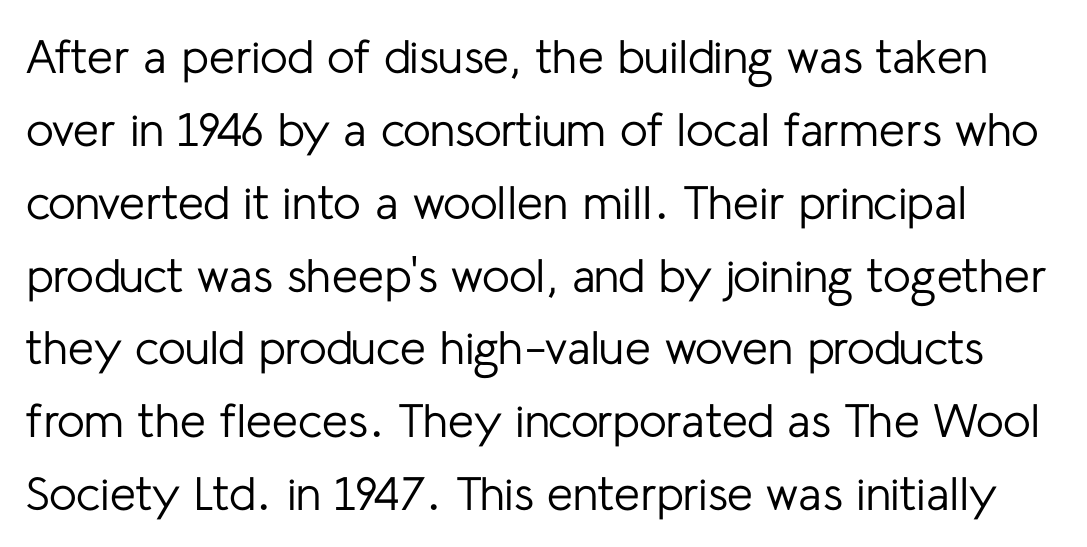
Is this a fixed-width face? No — the glyphs have proportional, varying widths. No letter is thick-stroked: the sample isn't bold. Clear beneath every line of the passage. Unlike a traditional serif, this face leaves its strokes unadorned.
